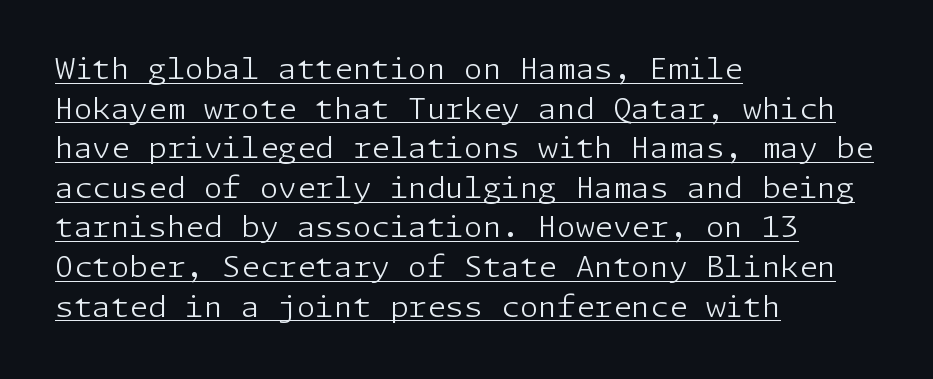
Q: Is the text bold? A: No.
Q: Is the text italic (slanted)? A: No, it is upright.
Q: Is the typeface a serif or a sans-serif typeface? A: Sans-serif.
Q: Is the text underlined? A: Yes.
Q: How is the paragraph aligned? A: Left-aligned.
Q: Is the spacing between letters normal or unusually wide? A: Normal.
Q: Is the spacing between lines tight, normal or loose? A: Normal.
Q: Width (condensed, normal, or wide)? A: Normal.
Q: Stroke contrast? A: Low.
Q: x-height? A: Medium.
